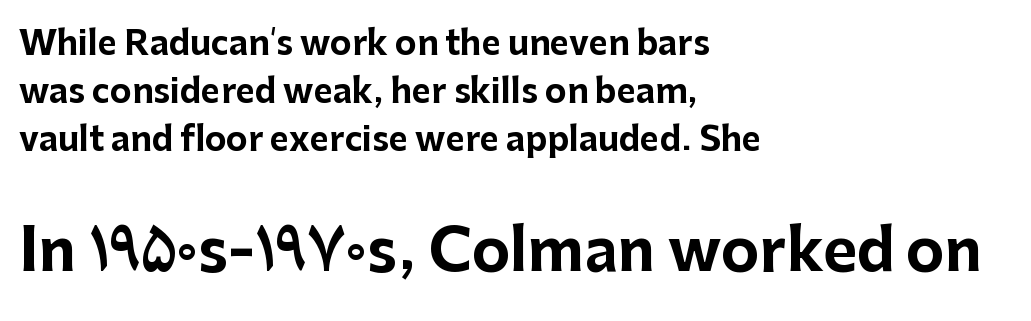
Interline gaps are of average width in this sample. Compared with a centered layout, this one pins lines to the left instead. You get the small type first, then a jump to larger type. The characters look thick and weighty, a clear bold. Nothing unusual about the tracking: characters are spaced as the font intends. Words float on clear page, feet unadorned.
